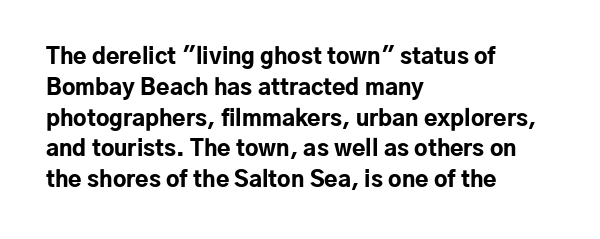
{"italic": "no", "bold": "yes", "underline": "no", "align": "left", "line_spacing": "normal", "line_spacing_ratio": 1.4, "letter_spacing": "normal", "letter_spacing_em": 0.0, "glyph_px": 22}
